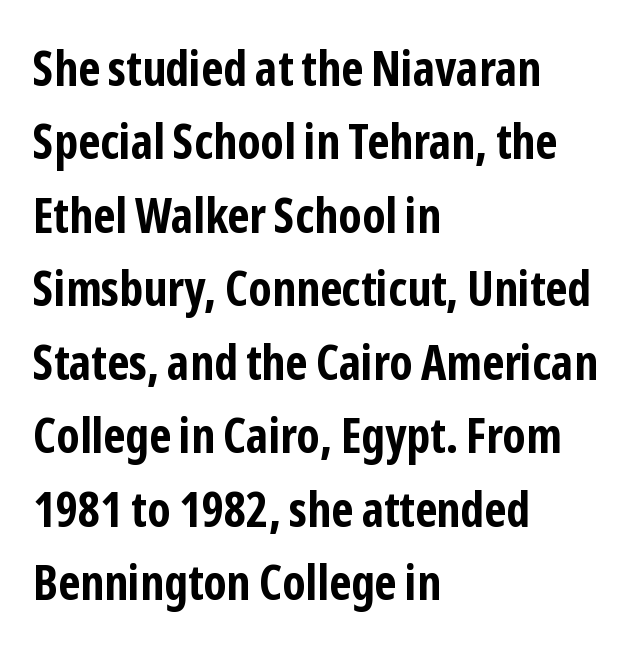
Q: Is the text bold? A: Yes.
Q: Is the text italic (slanted)? A: No, it is upright.
Q: Is the typeface a serif or a sans-serif typeface? A: Sans-serif.
Q: Is the text underlined? A: No.
Q: How is the paragraph aligned? A: Left-aligned.
Q: Is the spacing between letters normal or unusually wide? A: Normal.
Q: Is the spacing between lines tight, normal or loose? A: Normal.
Q: Width (condensed, normal, or wide)? A: Condensed.
Q: Stroke contrast? A: Low.
Q: x-height? A: Medium.
Q: Monospaced? A: No.
